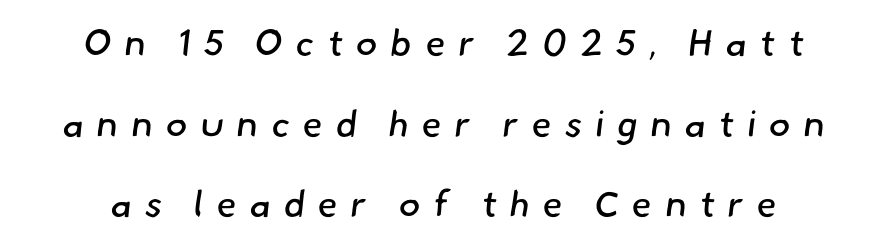
{"serif": "no", "bold": "no", "weight": "regular", "width": "normal", "stroke_contrast": "low", "x_height": "small", "monospaced": "no", "underline": "no", "line_spacing": "loose", "line_spacing_ratio": 2.18, "letter_spacing": "wide", "letter_spacing_em": 0.34, "glyph_px": 37}
